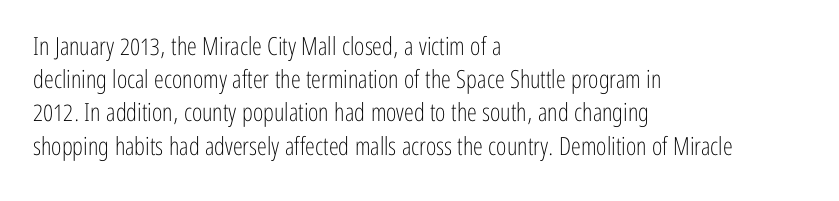
{"italic": "no", "bold": "no", "underline": "no", "align": "left", "line_spacing": "normal", "line_spacing_ratio": 1.33, "letter_spacing": "normal", "letter_spacing_em": 0.0, "glyph_px": 25}
